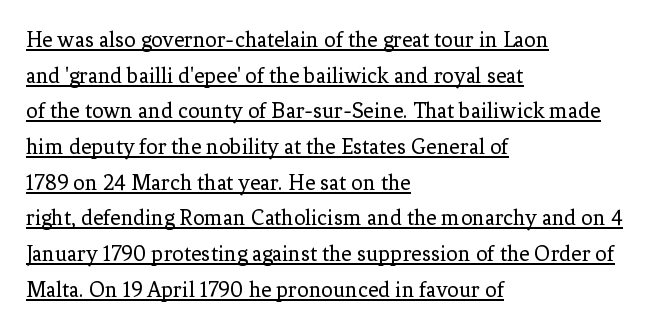
The words here are underlined. The font's upright variant was chosen for this text. The rendering uses a moderate line-height, typical for paragraphs. The letters sit at their default tracking, neither squeezed nor spread. Bold? No — there's no thickening of the strokes. One-word summary of the alignment: left.
